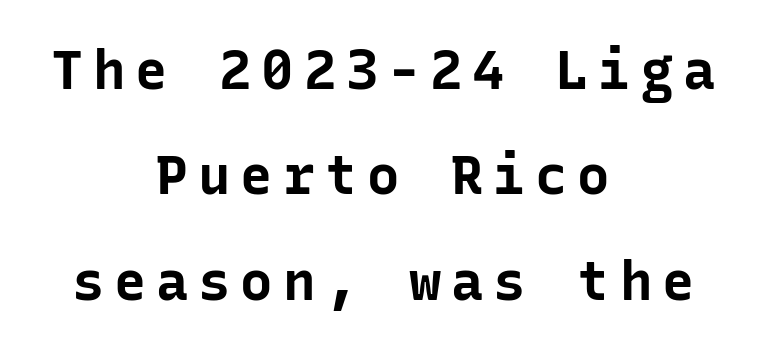
The image shows 54 px bold sans-serif type, upright, monospaced; set centered, loose line spacing (1.95x), not underlined; low stroke contrast and a medium x-height.
